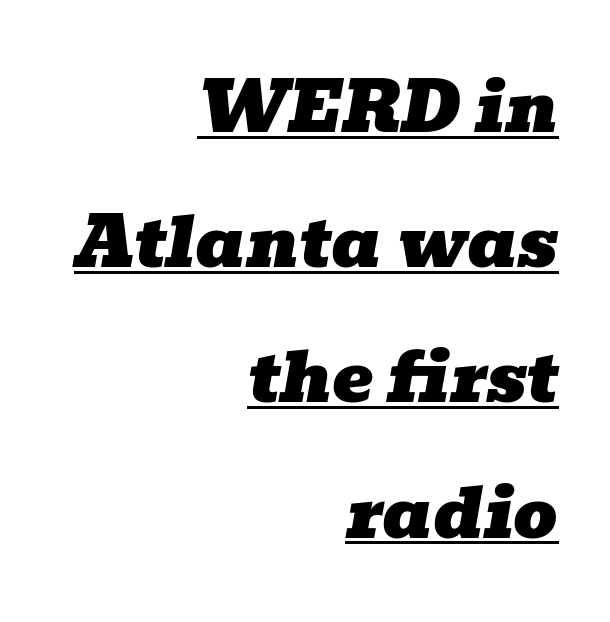
The rendering keeps characters at their native spacing. Each line of the rendering has a horizontal stroke beneath the glyphs. The letters advance in unequal steps, a hallmark of proportional type. Small tapered or slab feet sit at the stroke ends, so this counts as serif. Students, observe: this is what heavily led, spacious text looks like.
